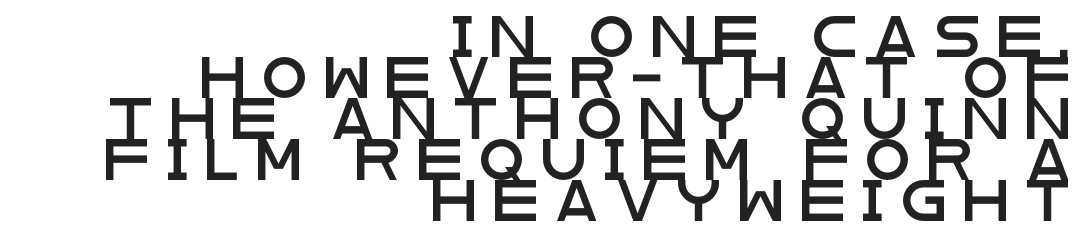
The image shows 41 px wide sans-serif type, upright; set right-aligned, tight line spacing (1.0x), unusually wide letter spacing (+0.41 em), not underlined; low stroke contrast and a large x-height.
